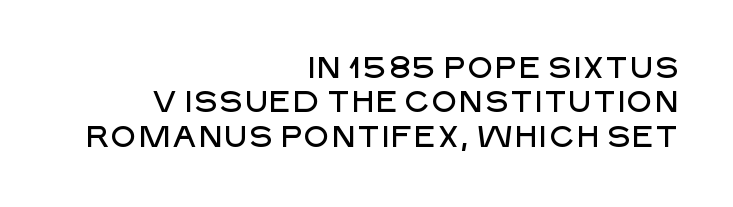
{"serif": "no", "italic": "no", "width": "normal", "stroke_contrast": "low", "x_height": "large", "monospaced": "no", "underline": "no", "align": "right", "line_spacing": "tight", "line_spacing_ratio": 1.15, "letter_spacing": "normal", "letter_spacing_em": 0.0, "glyph_px": 30}
